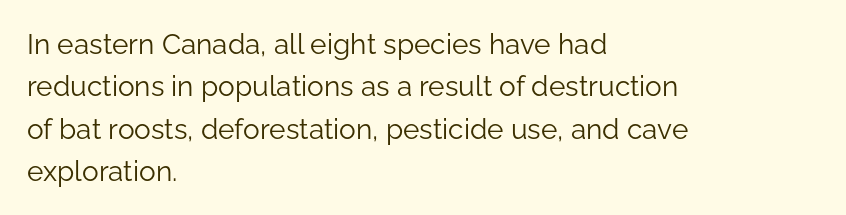
In CSS terms this would be text-align: left. Beneath every word, the page is bare. Between one letter and the next there's only the usual sliver of space. A typesetter would call this proportional, since set widths differ per character. Letterform terminals end flat and unadorned throughout the passage.
